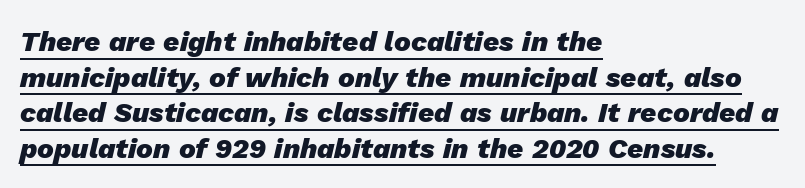
Q: Is the text bold? A: Yes.
Q: Is the text italic (slanted)? A: Yes, it leans right by about 13 degrees.
Q: Is the text underlined? A: Yes.
Q: How is the paragraph aligned? A: Left-aligned.
Q: Is the spacing between letters normal or unusually wide? A: Normal.
Q: Is the spacing between lines tight, normal or loose? A: Normal.
Q: Width (condensed, normal, or wide)? A: Normal.
Q: Stroke contrast? A: Low.
Q: x-height? A: Medium.
Q: Monospaced? A: No.
